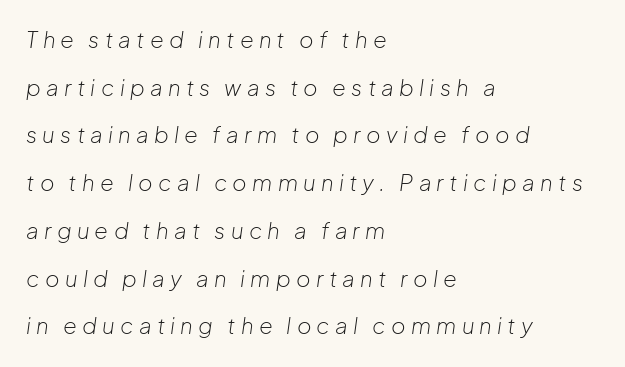
Q: Is the text bold? A: No.
Q: Is the text italic (slanted)? A: Yes, it leans right by about 8 degrees.
Q: Is the text underlined? A: No.
Q: How is the paragraph aligned? A: Left-aligned.
Q: Is the spacing between letters normal or unusually wide? A: Unusually wide.
Q: Is the spacing between lines tight, normal or loose? A: Loose.
